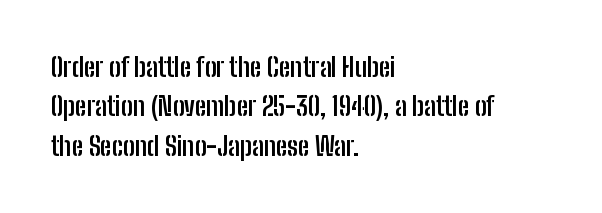
Q: Is the text bold? A: Yes.
Q: Is the text italic (slanted)? A: No, it is upright.
Q: Is the text underlined? A: No.
Q: How is the paragraph aligned? A: Left-aligned.
Q: Is the spacing between letters normal or unusually wide? A: Normal.
Q: Is the spacing between lines tight, normal or loose? A: Normal.
